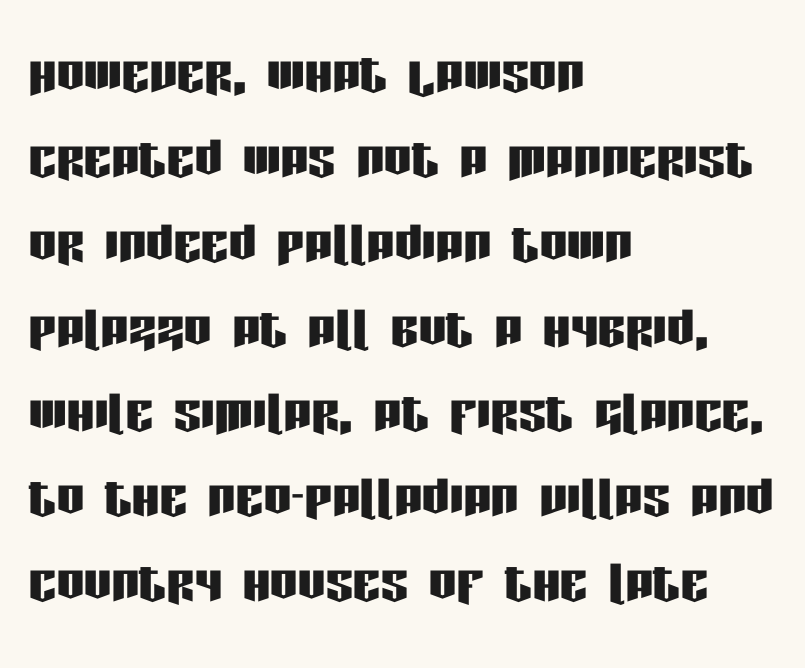
{"serif": "no", "italic": "no", "width": "condensed", "stroke_contrast": "low", "x_height": "large", "monospaced": "no", "underline": "no", "align": "left", "line_spacing_ratio": 1.23, "letter_spacing": "normal", "letter_spacing_em": 0.0, "glyph_px": 69}
